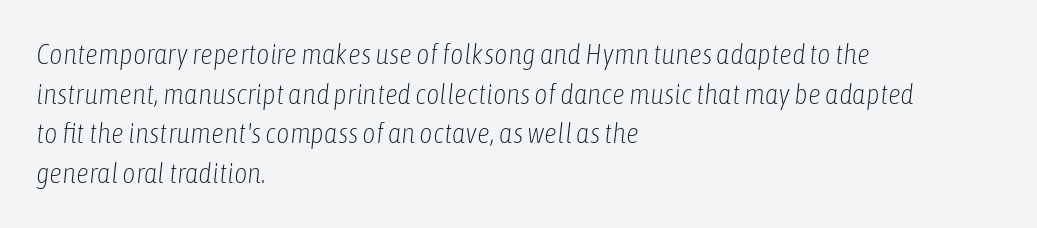
Q: Is the text bold? A: No.
Q: Is the text italic (slanted)? A: Yes, it leans right by about 6 degrees.
Q: Is the text underlined? A: No.
Q: How is the paragraph aligned? A: Left-aligned.
Q: Is the spacing between letters normal or unusually wide? A: Normal.
Q: Is the spacing between lines tight, normal or loose? A: Normal.
Q: Width (condensed, normal, or wide)? A: Condensed.
Q: Stroke contrast? A: Low.
Q: x-height? A: Medium.
Q: Monospaced? A: No.
